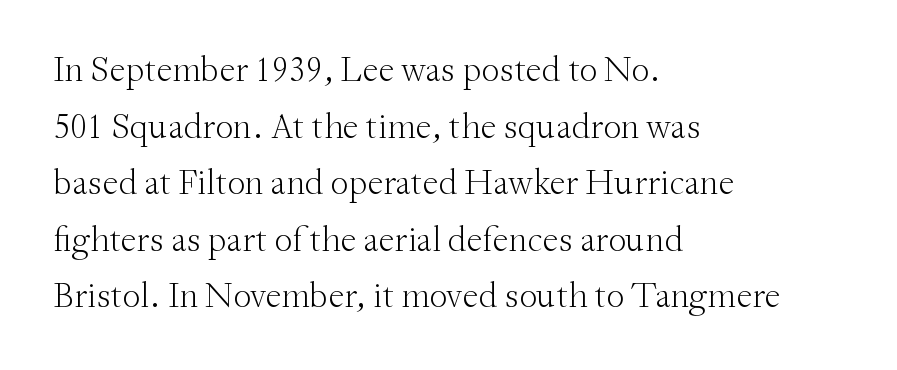
Q: Is the text bold? A: No.
Q: Is the text italic (slanted)? A: No, it is upright.
Q: Is the typeface a serif or a sans-serif typeface? A: Serif.
Q: Is the text underlined? A: No.
Q: How is the paragraph aligned? A: Left-aligned.
Q: Is the spacing between letters normal or unusually wide? A: Normal.
Q: Is the spacing between lines tight, normal or loose? A: Normal.
Q: Width (condensed, normal, or wide)? A: Normal.
Q: Stroke contrast? A: Medium.
Q: x-height? A: Small.
Q: Monospaced? A: No.
